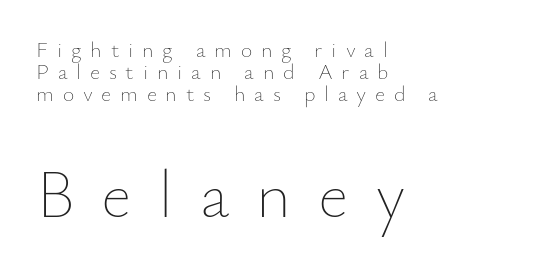
Q: Is the text bold? A: No.
Q: Is the text italic (slanted)? A: No, it is upright.
Q: Is the text underlined? A: No.
Q: How is the paragraph aligned? A: Left-aligned.
Q: Is the spacing between letters normal or unusually wide? A: Unusually wide.
Q: Is the spacing between lines tight, normal or loose? A: Tight.
Q: Which block of text is set in a larger size, the first (top) or the second (bottom)? A: The second (bottom) one.
Q: Width (condensed, normal, or wide)? A: Normal.
Q: Stroke contrast? A: Low.
Q: x-height? A: Small.
Q: Monospaced? A: No.
